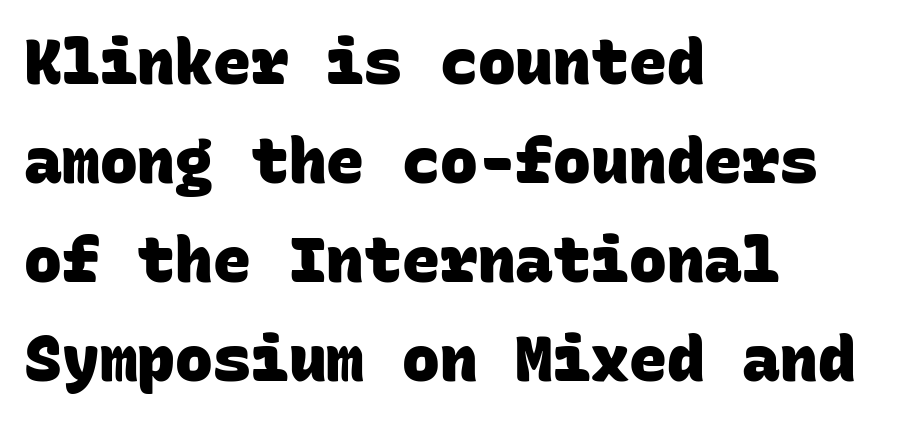
The image shows 63 px heavy sans-serif type, monospaced; set left-aligned, normal line spacing (1.57x), normal letter spacing, not underlined; low stroke contrast and a large x-height.
